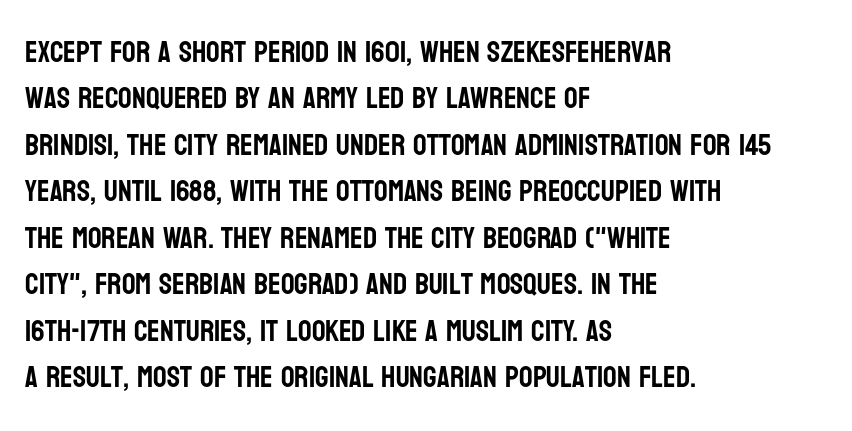
Q: Is the text italic (slanted)? A: No, it is upright.
Q: Is the typeface a serif or a sans-serif typeface? A: Sans-serif.
Q: Is the text underlined? A: No.
Q: How is the paragraph aligned? A: Left-aligned.
Q: Is the spacing between letters normal or unusually wide? A: Normal.
Q: Is the spacing between lines tight, normal or loose? A: Normal.
Q: Width (condensed, normal, or wide)? A: Condensed.
Q: Stroke contrast? A: Low.
Q: x-height? A: Large.
Q: Monospaced? A: No.
